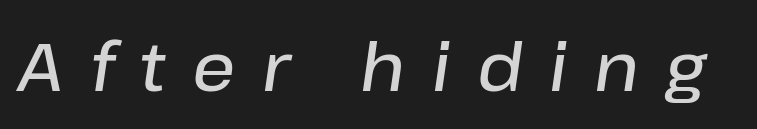
{"italic": "yes", "lean": "right", "slant_degrees": 8, "bold": "semi", "weight": "semibold", "width": "normal", "stroke_contrast": "low", "x_height": "medium", "monospaced": "no", "underline": "no", "letter_spacing": "wide", "letter_spacing_em": 0.39, "glyph_px": 68}
